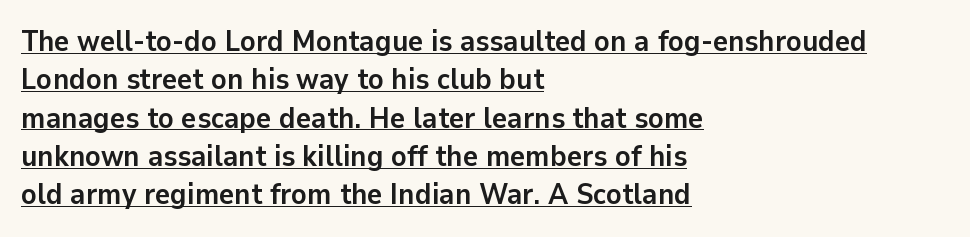
Q: Is the text bold? A: Yes.
Q: Is the text italic (slanted)? A: No, it is upright.
Q: Is the typeface a serif or a sans-serif typeface? A: Sans-serif.
Q: Is the text underlined? A: Yes.
Q: How is the paragraph aligned? A: Left-aligned.
Q: Is the spacing between letters normal or unusually wide? A: Normal.
Q: Is the spacing between lines tight, normal or loose? A: Normal.
Q: Width (condensed, normal, or wide)? A: Normal.
Q: Stroke contrast? A: Low.
Q: x-height? A: Medium.
Q: Monospaced? A: No.
